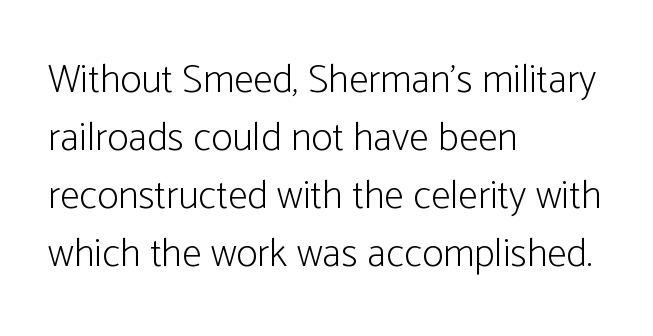
The image shows 40 px light, condensed sans-serif type, upright; set left-aligned, normal line spacing (1.45x), normal letter spacing, not underlined; low stroke contrast and a medium x-height.
